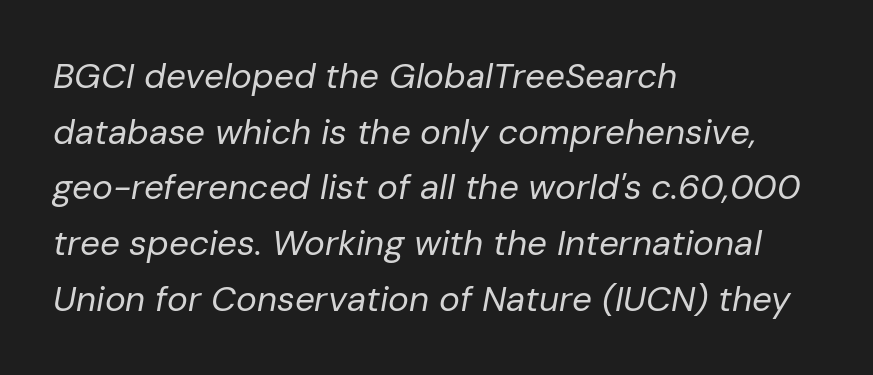
Q: Is the text bold? A: No.
Q: Is the text italic (slanted)? A: Yes, it leans right by about 10 degrees.
Q: Is the text underlined? A: No.
Q: How is the paragraph aligned? A: Left-aligned.
Q: Is the spacing between letters normal or unusually wide? A: Normal.
Q: Is the spacing between lines tight, normal or loose? A: Normal.
Q: Width (condensed, normal, or wide)? A: Normal.
Q: Stroke contrast? A: Low.
Q: x-height? A: Medium.
Q: Monospaced? A: No.
